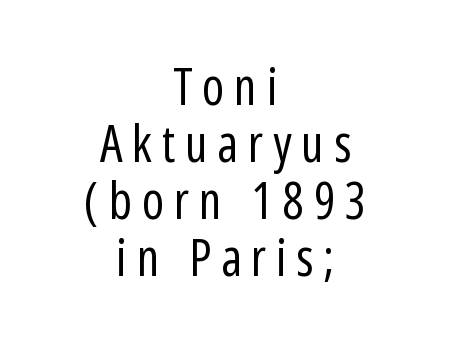
The image shows 51 px regular-weight, condensed sans-serif type, upright; set centered, tight line spacing (1.12x), not underlined; low stroke contrast and a medium x-height.
